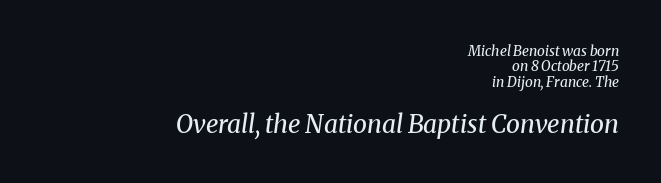
{"italic": "yes", "lean": "right", "slant_degrees": 8, "bold": "no", "underline": "no", "align": "right", "line_spacing": "tight", "line_spacing_ratio": 1.1, "letter_spacing": "normal", "letter_spacing_em": 0.0, "larger_block": "second", "size_ratio": 1.79, "glyph_px": 25}
